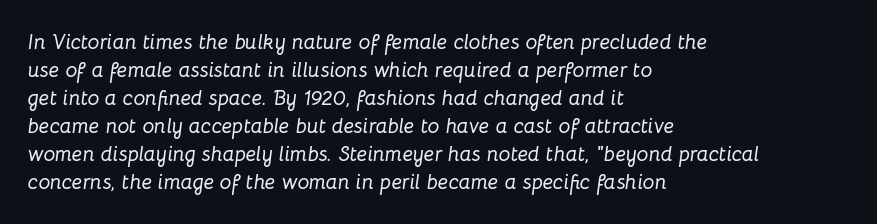
The image shows 21 px text type, italic (leaning right); set left-aligned, normal line spacing (1.33x), normal letter spacing, not underlined.
